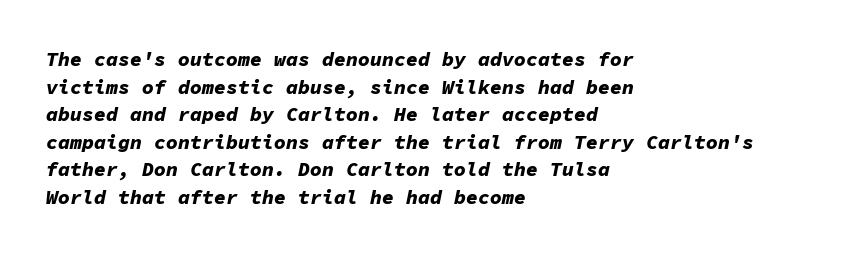
Short note: letters normally spaced. Descender tails drop into unmarked territory. These lines are set flush left with a ragged right edge. Italic? Definitely — the glyphs are oblique.
